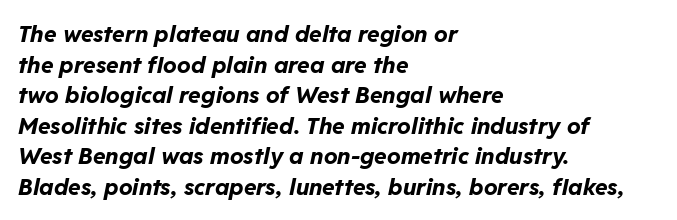
Q: Is the text bold? A: Yes.
Q: Is the text italic (slanted)? A: Yes, it leans right by about 11 degrees.
Q: Is the text underlined? A: No.
Q: How is the paragraph aligned? A: Left-aligned.
Q: Is the spacing between letters normal or unusually wide? A: Normal.
Q: Is the spacing between lines tight, normal or loose? A: Normal.
